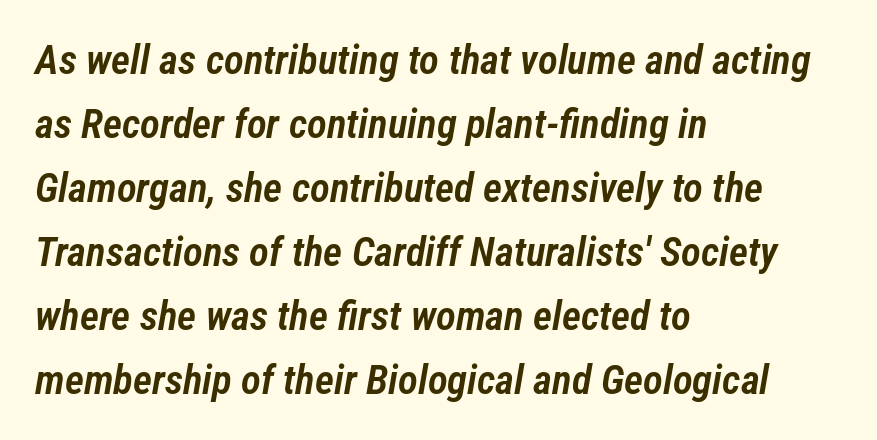
{"italic": "yes", "lean": "right", "slant_degrees": 12, "bold": "semi", "weight": "semibold", "width": "condensed", "stroke_contrast": "low", "x_height": "medium", "monospaced": "no", "underline": "no", "align": "left", "line_spacing": "normal", "line_spacing_ratio": 1.56, "letter_spacing": "normal", "letter_spacing_em": 0.0, "glyph_px": 41}
